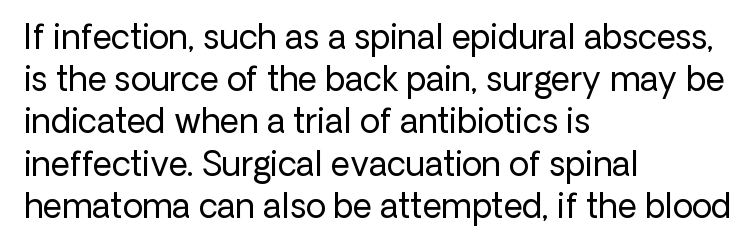
{"serif": "no", "italic": "no", "bold": "no", "weight": "regular", "width": "normal", "stroke_contrast": "low", "x_height": "medium", "monospaced": "no", "underline": "no", "align": "left", "line_spacing": "normal", "line_spacing_ratio": 1.28, "letter_spacing": "normal", "letter_spacing_em": 0.0, "glyph_px": 33}
